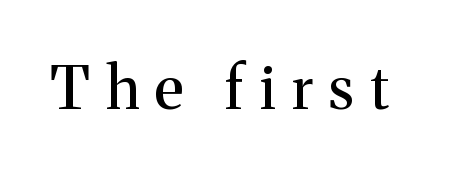
The image shows 59 px serif type, upright; set unusually wide letter spacing (+0.27 em), not underlined; medium stroke contrast and a medium x-height.
